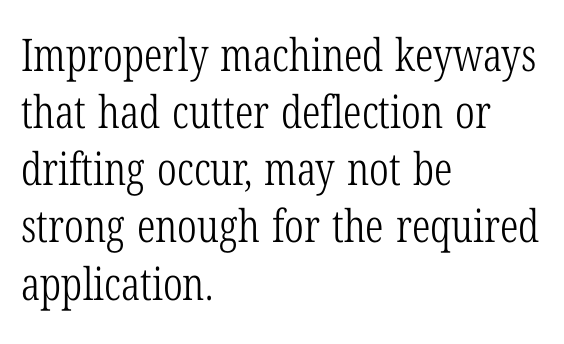
Q: Is the text bold? A: No.
Q: Is the text italic (slanted)? A: No, it is upright.
Q: Is the typeface a serif or a sans-serif typeface? A: Serif.
Q: Is the text underlined? A: No.
Q: How is the paragraph aligned? A: Left-aligned.
Q: Is the spacing between letters normal or unusually wide? A: Normal.
Q: Is the spacing between lines tight, normal or loose? A: Normal.
Q: Width (condensed, normal, or wide)? A: Condensed.
Q: Stroke contrast? A: Low.
Q: x-height? A: Medium.
Q: Monospaced? A: No.
